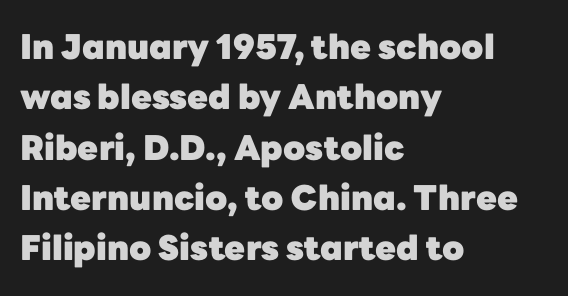
{"serif": "no", "italic": "no", "bold": "yes", "weight": "heavy", "width": "normal", "stroke_contrast": "low", "x_height": "medium", "monospaced": "no", "underline": "no", "align": "left", "line_spacing": "normal", "line_spacing_ratio": 1.48, "letter_spacing": "normal", "letter_spacing_em": 0.0, "glyph_px": 34}
